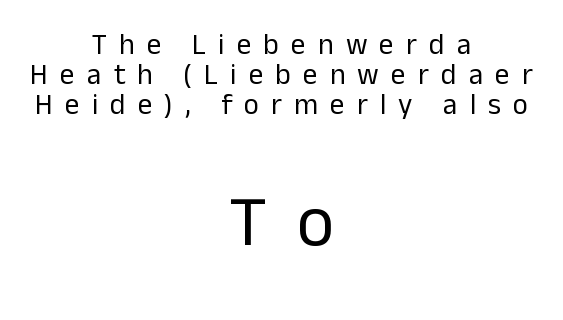
Letter spacing: wide. The strokes carry an ordinary text weight at most. In CSS terms this would be text-align: center. Anything drawn beneath the words? Only blank space.
